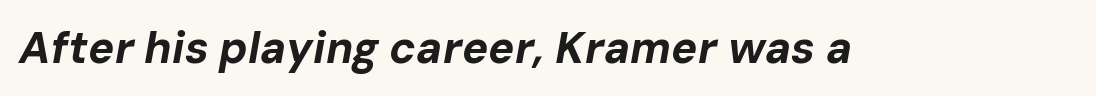
{"italic": "yes", "lean": "right", "slant_degrees": 10, "bold": "yes", "weight": "bold", "width": "normal", "stroke_contrast": "low", "x_height": "medium", "monospaced": "no", "underline": "no", "letter_spacing": "normal", "letter_spacing_em": 0.0, "glyph_px": 44}
